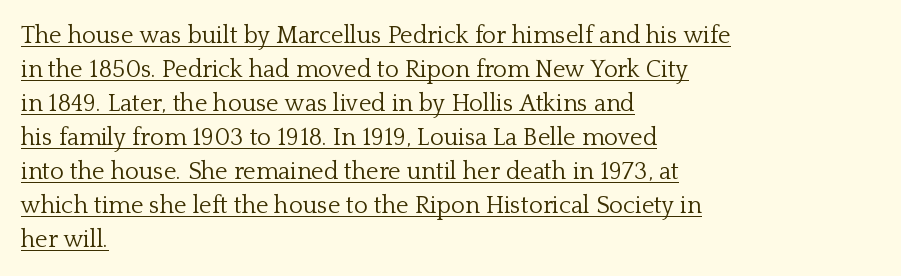
{"italic": "no", "bold": "no", "underline": "yes", "align": "left", "line_spacing": "normal", "line_spacing_ratio": 1.42, "letter_spacing": "normal", "letter_spacing_em": 0.0, "glyph_px": 24}
